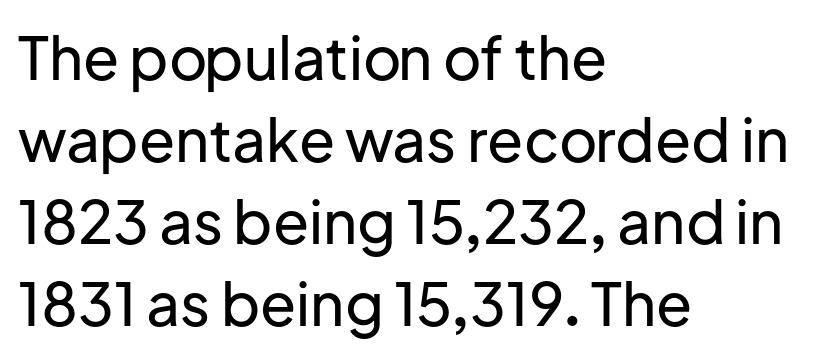
{"serif": "no", "italic": "no", "width": "normal", "stroke_contrast": "low", "x_height": "medium", "monospaced": "no", "underline": "no", "align": "left", "line_spacing": "normal", "line_spacing_ratio": 1.39, "letter_spacing": "normal", "letter_spacing_em": 0.0, "glyph_px": 59}
